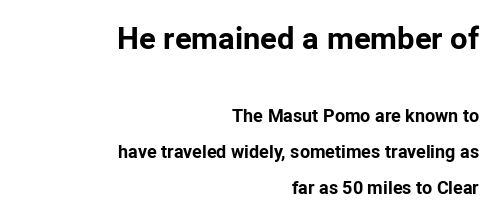
The line-height multiplier appears high, well above default. This sample uses a sans-serif face. This is roman type, the default non-slanted kind. Caption: upper text group enlarged, lower text group reduced. Anything drawn beneath the words? Only blank space.
